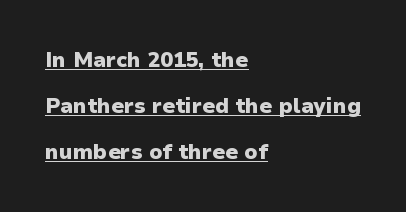
{"italic": "no", "bold": "yes", "underline": "yes", "align": "left", "line_spacing": "loose", "line_spacing_ratio": 2.19, "letter_spacing": "normal", "letter_spacing_em": 0.0, "glyph_px": 21}
